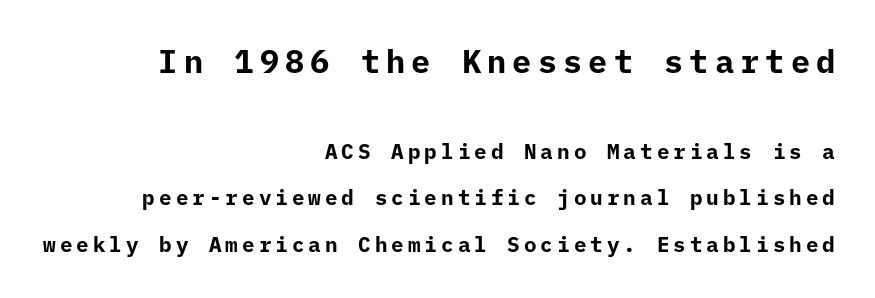
The image shows 32 px bold sans-serif type, upright, monospaced; set right-aligned, loose line spacing (2.22x), not underlined; the first (top) block is 1.52x larger; low stroke contrast and a medium x-height.
